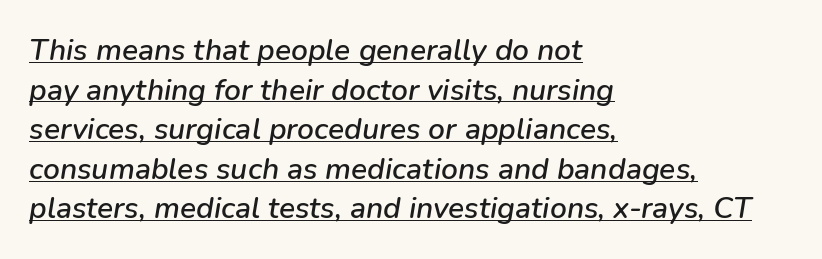
Q: Is the text italic (slanted)? A: Yes, it leans right by about 9 degrees.
Q: Is the text underlined? A: Yes.
Q: How is the paragraph aligned? A: Left-aligned.
Q: Is the spacing between letters normal or unusually wide? A: Normal.
Q: Is the spacing between lines tight, normal or loose? A: Normal.
Q: Width (condensed, normal, or wide)? A: Normal.
Q: Stroke contrast? A: Low.
Q: x-height? A: Medium.
Q: Monospaced? A: No.
